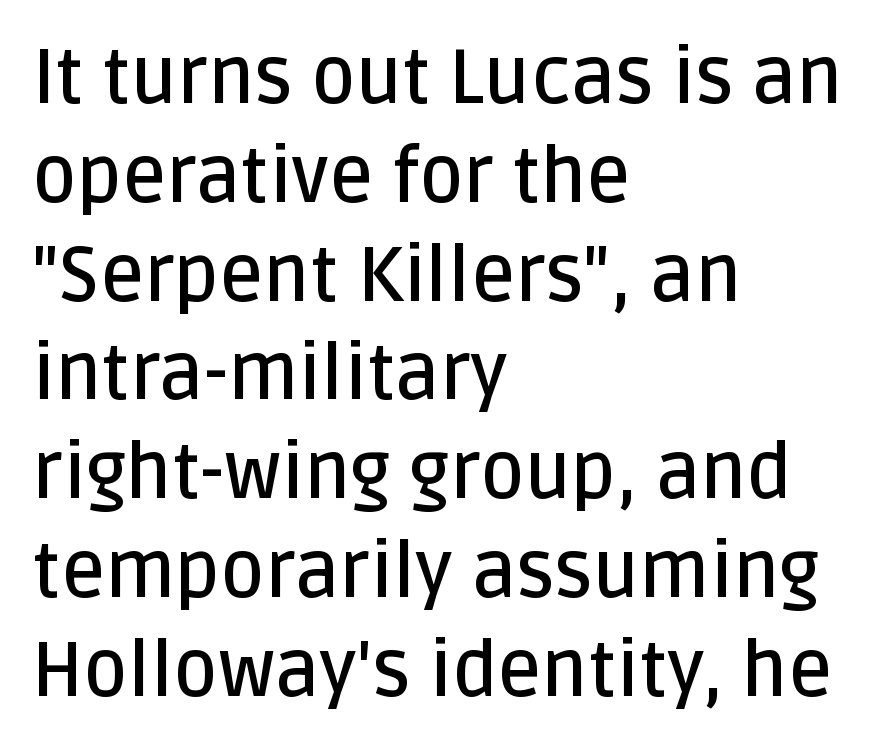
Q: Is the text bold? A: Semi-bold.
Q: Is the text italic (slanted)? A: No, it is upright.
Q: Is the typeface a serif or a sans-serif typeface? A: Sans-serif.
Q: Is the text underlined? A: No.
Q: How is the paragraph aligned? A: Left-aligned.
Q: Is the spacing between letters normal or unusually wide? A: Normal.
Q: Is the spacing between lines tight, normal or loose? A: Normal.
Q: Width (condensed, normal, or wide)? A: Normal.
Q: Stroke contrast? A: Low.
Q: x-height? A: Large.
Q: Monospaced? A: No.
